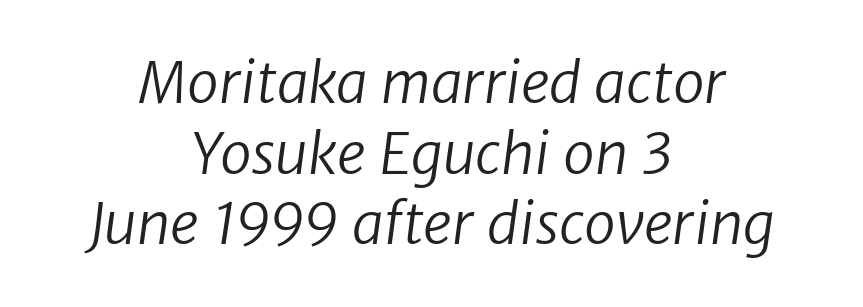
The baseline area is clear. Honestly, the letter spacing is just normal — you wouldn't notice it. Letters have the restrained weight of plain body copy at most. This sample uses a sans-serif face. Do the characters align in a grid? No, the font is proportional.
